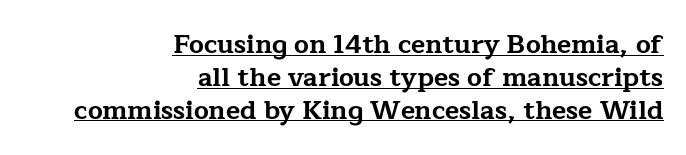
The specimen includes a rule beneath the text block's lines. Tracking here is standard; glyphs follow each other at the usual distance. Quick note: not italic, upright. Leading matches the norm, producing a regular column.
